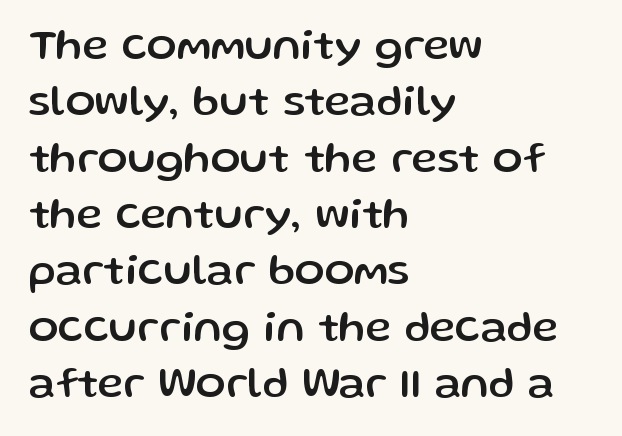
Q: Is the text italic (slanted)? A: No, it is upright.
Q: Is the typeface a serif or a sans-serif typeface? A: Sans-serif.
Q: Is the text underlined? A: No.
Q: How is the paragraph aligned? A: Left-aligned.
Q: Is the spacing between letters normal or unusually wide? A: Normal.
Q: Is the spacing between lines tight, normal or loose? A: Normal.
Q: Width (condensed, normal, or wide)? A: Normal.
Q: Stroke contrast? A: Low.
Q: x-height? A: Medium.
Q: Monospaced? A: No.
